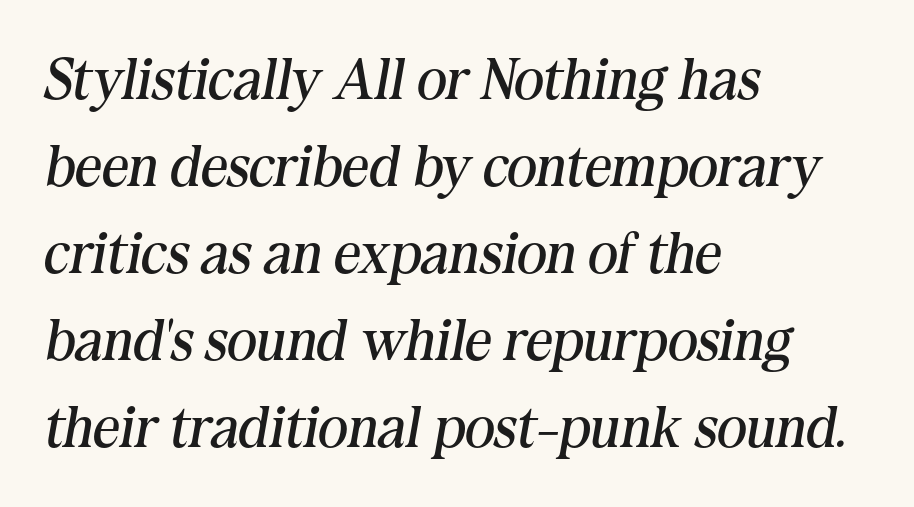
The image shows 58 px regular-weight serif type, italic (leaning right); set left-aligned, normal line spacing (1.5x), normal letter spacing, not underlined; medium stroke contrast and a medium x-height.
